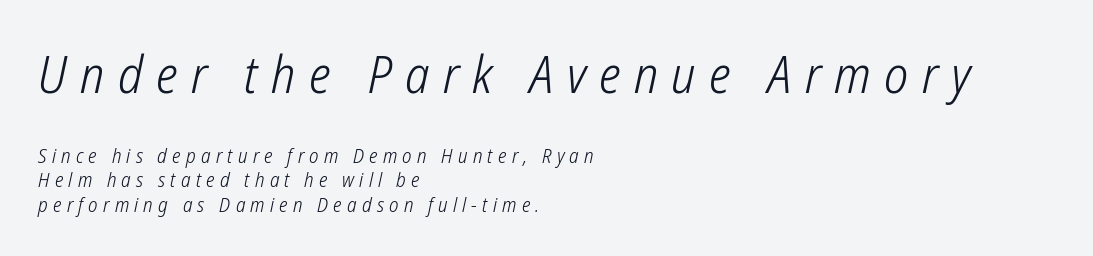
Underline: absent. No chunkiness to these letters — they're not bold. Between one letter and the next there's a generous, obvious gap. Which of the two is more prominent by size? The first, at the top. Varying glyph widths throughout — classic text-font behaviour.
